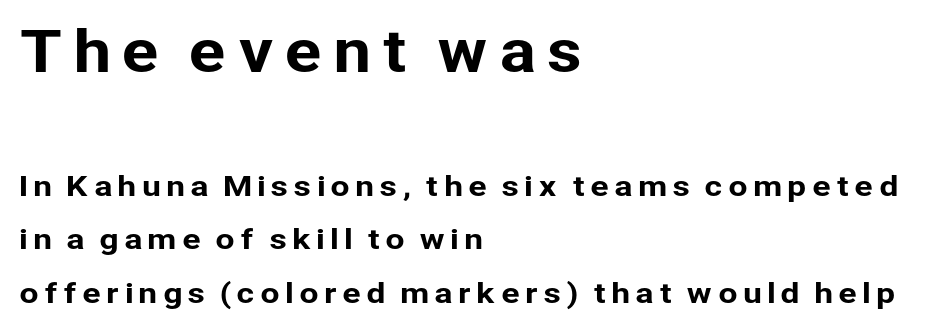
Larger block? The one above; the one below is distinctly smaller. I'd call this a sans setting — the letters go barefoot. Any mark beneath the type? The region is blank. These lines were composed using upright roman letters.
